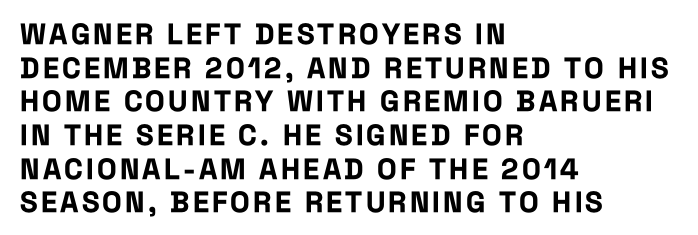
The image shows 29 px bold, condensed sans-serif type, upright; set left-aligned, line spacing 1.16x, not underlined; low stroke contrast and a large x-height.
